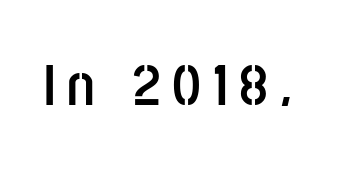
Q: Is the text bold? A: Yes.
Q: Is the text italic (slanted)? A: No, it is upright.
Q: Is the typeface a serif or a sans-serif typeface? A: Sans-serif.
Q: Is the text underlined? A: No.
Q: Is the spacing between letters normal or unusually wide? A: Unusually wide.
Q: Width (condensed, normal, or wide)? A: Condensed.
Q: Stroke contrast? A: Low.
Q: x-height? A: Large.
Q: Monospaced? A: No.
